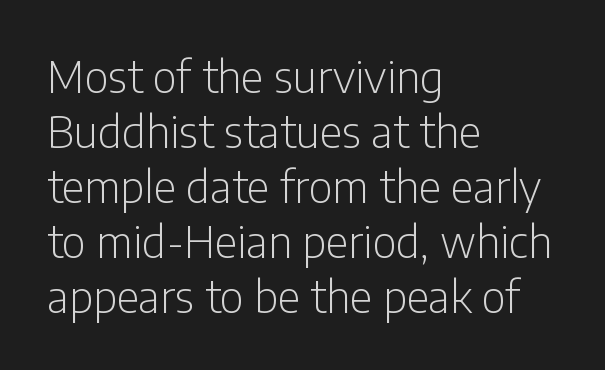
{"serif": "no", "italic": "no", "bold": "no", "weight": "light", "width": "condensed", "stroke_contrast": "low", "x_height": "medium", "monospaced": "no", "underline": "no", "align": "left", "line_spacing": "normal", "line_spacing_ratio": 1.25, "letter_spacing": "normal", "letter_spacing_em": 0.0, "glyph_px": 44}
